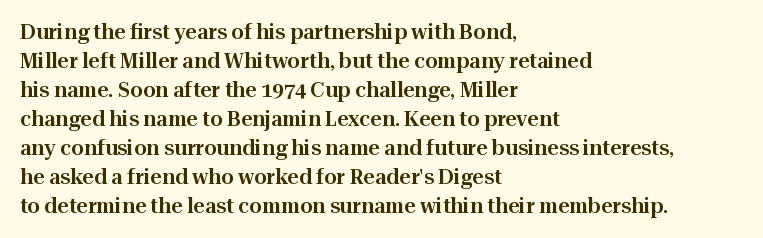
{"italic": "no", "underline": "no", "align": "left", "line_spacing": "normal", "line_spacing_ratio": 1.45, "letter_spacing": "normal", "letter_spacing_em": 0.0, "glyph_px": 20}
